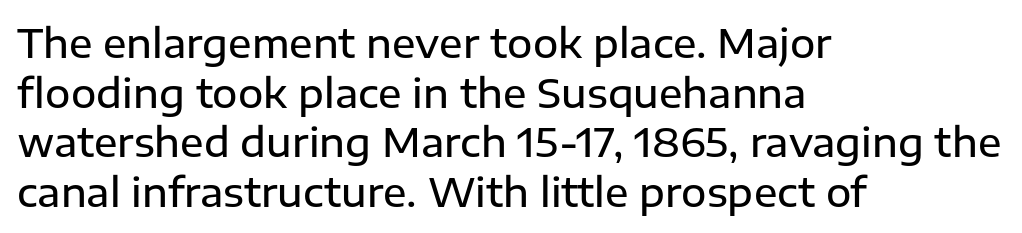
The image shows 39 px semibold sans-serif type, upright; set left-aligned, normal line spacing (1.27x), normal letter spacing, not underlined; low stroke contrast and a medium x-height.
